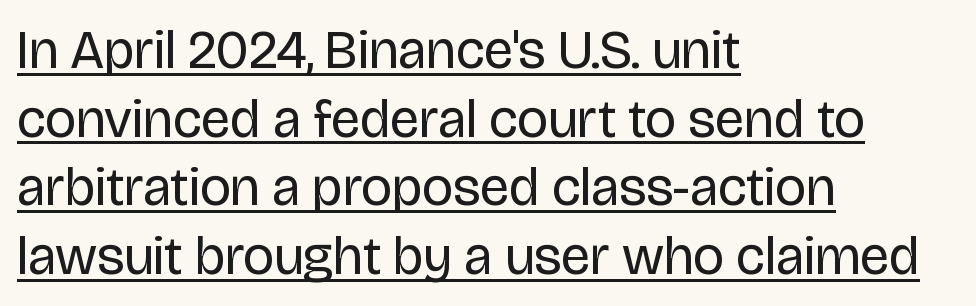
{"serif": "no", "italic": "no", "bold": "no", "weight": "regular", "width": "normal", "stroke_contrast": "low", "x_height": "large", "monospaced": "no", "underline": "yes", "align": "left", "line_spacing": "normal", "line_spacing_ratio": 1.27, "letter_spacing": "normal", "letter_spacing_em": 0.0, "glyph_px": 54}
